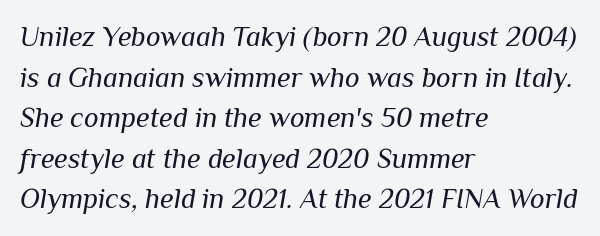
The strip under each line holds only bare page. Compared with typical paragraphs, the rows here are spaced about the same. No letter is thick-stroked: the sample isn't bold. The setting favours the left margin, as ordinary paragraphs usually do.
